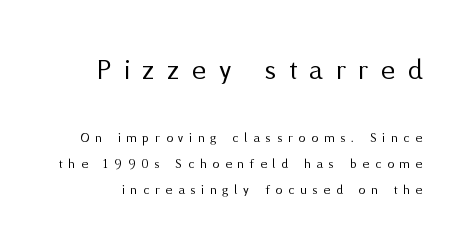
{"serif": "no", "italic": "no", "bold": "no", "weight": "regular", "width": "normal", "stroke_contrast": "medium", "x_height": "medium", "monospaced": "no", "underline": "no", "line_spacing_ratio": 1.85, "letter_spacing": "wide", "letter_spacing_em": 0.42, "larger_block": "first", "size_ratio": 2.14, "glyph_px": 30}
